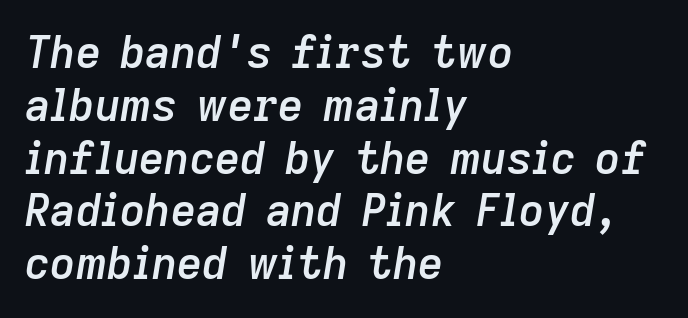
Type without underlining. There's an unmistakable incline to the writing here. Is this a fixed-width face? No — the glyphs have proportional, varying widths. These words are printed semibold, heavier than regular yet not bold. This sample uses plain, unmodified letter spacing.
